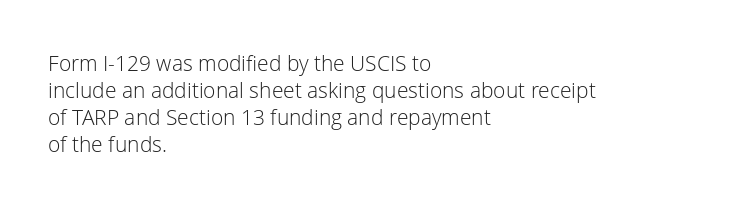
{"italic": "no", "bold": "no", "underline": "no", "align": "left", "line_spacing": "normal", "line_spacing_ratio": 1.28, "letter_spacing": "normal", "letter_spacing_em": 0.0, "glyph_px": 21}
